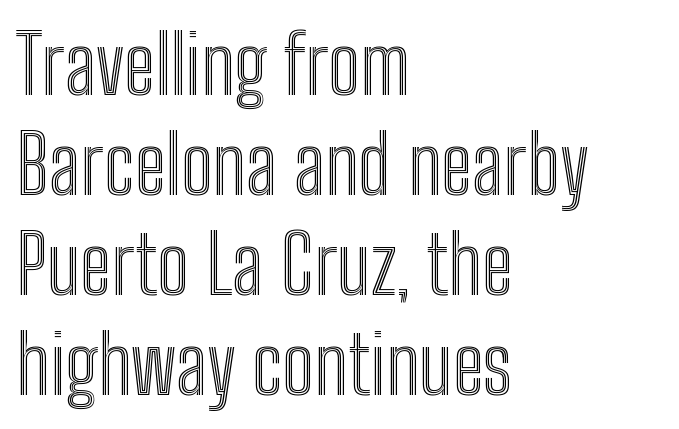
The image shows 80 px condensed type, upright; set left-aligned, normal line spacing (1.25x), normal letter spacing, not underlined; a medium x-height.
